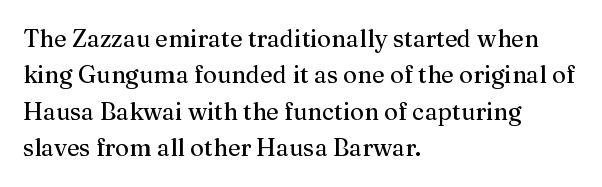
The image shows 24 px text type, upright; set left-aligned, normal line spacing (1.52x), normal letter spacing, not underlined.
